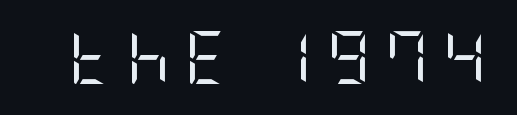
The image shows 53 px regular-weight, condensed sans-serif type, upright; set unusually wide letter spacing (+0.28 em), not underlined; low stroke contrast and a large x-height.
